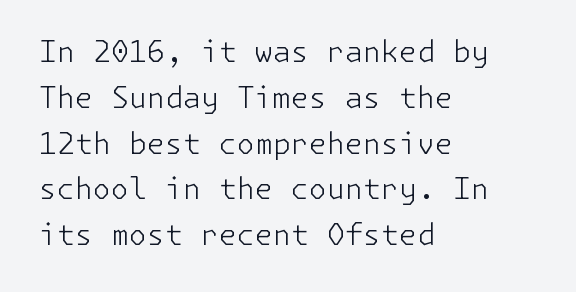
The image shows 29 px light sans-serif type, upright; set left-aligned, normal line spacing (1.58x), normal letter spacing, not underlined; low stroke contrast and a medium x-height.
